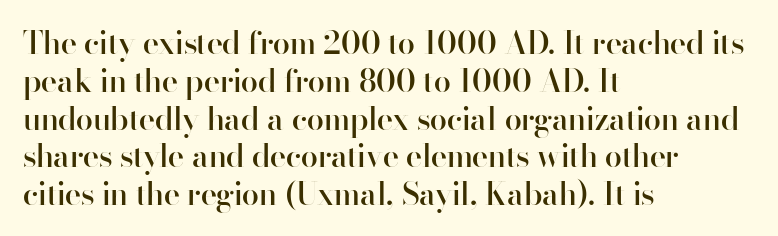
Q: Is the text bold? A: Semi-bold.
Q: Is the text italic (slanted)? A: No, it is upright.
Q: Is the typeface a serif or a sans-serif typeface? A: Sans-serif.
Q: Is the text underlined? A: No.
Q: How is the paragraph aligned? A: Left-aligned.
Q: Is the spacing between letters normal or unusually wide? A: Normal.
Q: Width (condensed, normal, or wide)? A: Normal.
Q: Stroke contrast? A: High.
Q: x-height? A: Small.
Q: Monospaced? A: No.
